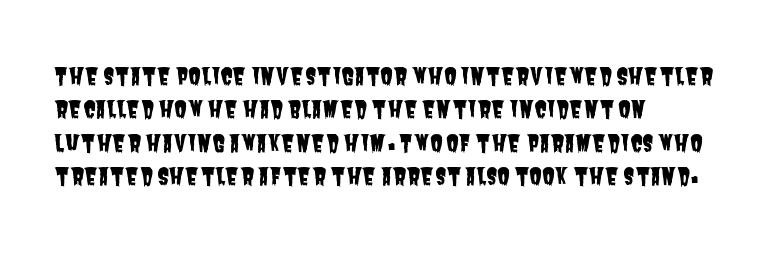
The foot of each line stays bare and open. Leading: standard. Horizontally, the lines are justified to the leading edge only. Tracking value appears to be zero — textbook default spacing.
